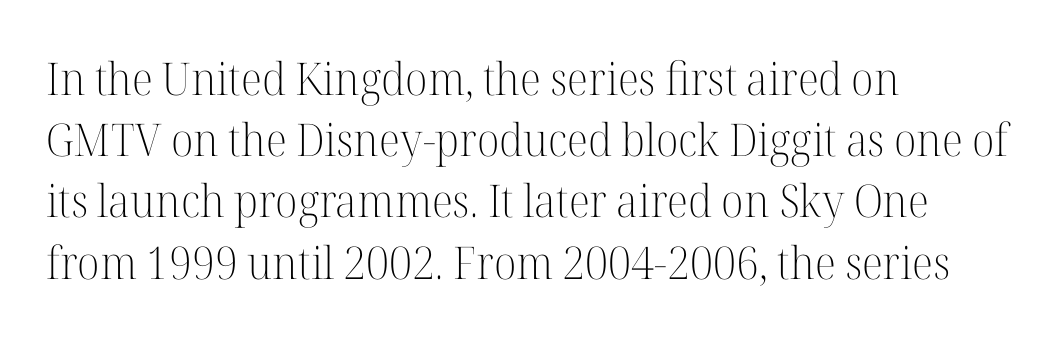
The image shows 45 px light serif type, upright; set left-aligned, normal line spacing (1.36x), normal letter spacing, not underlined; high stroke contrast and a medium x-height.
